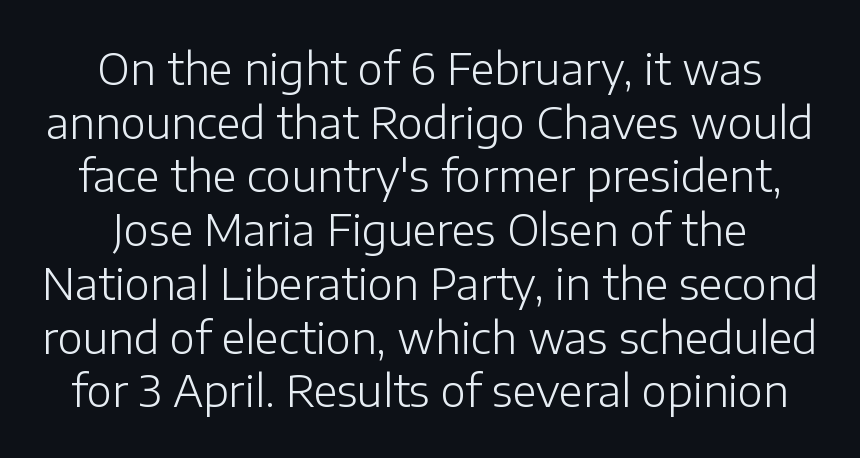
Reading down the column, the eye jumps a familiar distance to each next line. The strokes are not fattened; the text isn't bold. This sample uses an upright cut, with every glyph sitting square on the baseline. The string is rendered with underlining switched off. Each letter's strokes conclude bluntly, with no projecting serifs. Tracking value appears to be zero — textbook default spacing.
